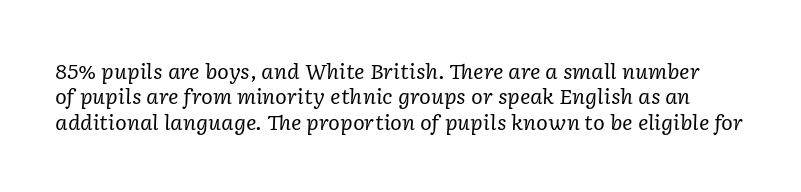
The image shows 20 px text type, italic (leaning right); set normal line spacing (1.27x), normal letter spacing, not underlined.
